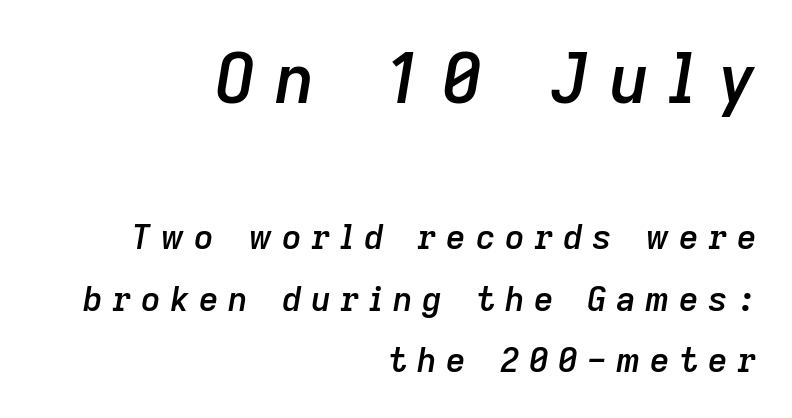
{"italic": "yes", "lean": "right", "slant_degrees": 9, "bold": "semi", "weight": "semibold", "width": "normal", "stroke_contrast": "low", "x_height": "medium", "monospaced": "no", "underline": "no", "align": "right", "line_spacing_ratio": 1.81, "letter_spacing": "wide", "letter_spacing_em": 0.28, "larger_block": "first", "size_ratio": 2.03, "glyph_px": 69}
